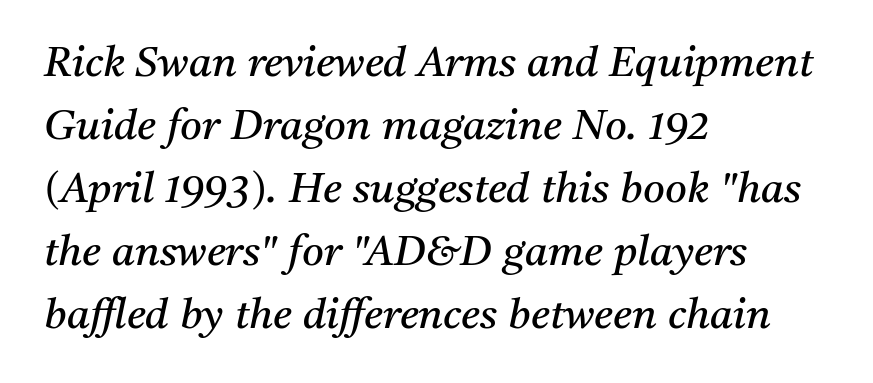
The face used here is proportionally spaced, like ordinary book or web type. This sample uses an oblique cut, with every glyph tilted off the vertical. Any mark beneath the type? The region is blank. Serif or sans? Serif — the stroke terminals have little feet.
